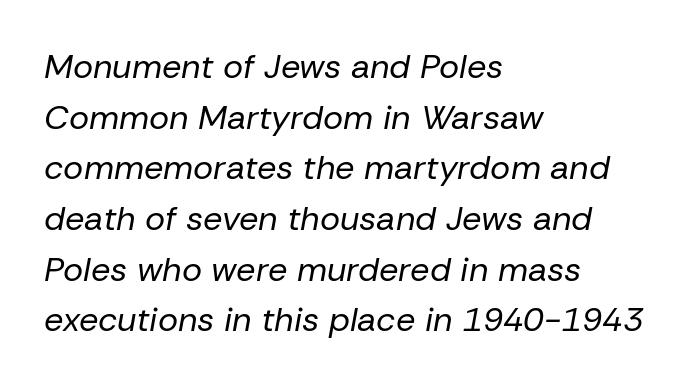
{"italic": "yes", "lean": "right", "slant_degrees": 10, "bold": "no", "weight": "regular", "width": "normal", "stroke_contrast": "low", "x_height": "medium", "monospaced": "no", "underline": "no", "align": "left", "line_spacing": "normal", "line_spacing_ratio": 1.49, "letter_spacing": "normal", "letter_spacing_em": 0.0, "glyph_px": 34}
